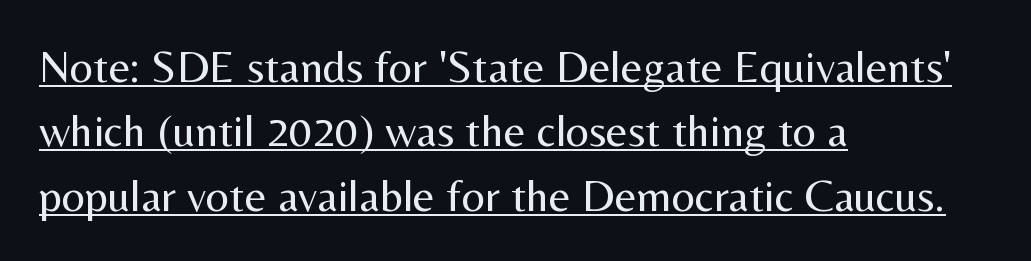
The specimen includes a rule beneath the text block's lines. Look at the tracking — it's just the regular setting, nothing added. Every stem runs plumb, perpendicular to the baseline. Varying glyph widths throughout — classic text-font behaviour. Stroke thickness stays within the range of a standard reading face or lighter. Leftover space on each line is placed entirely after the last word.
